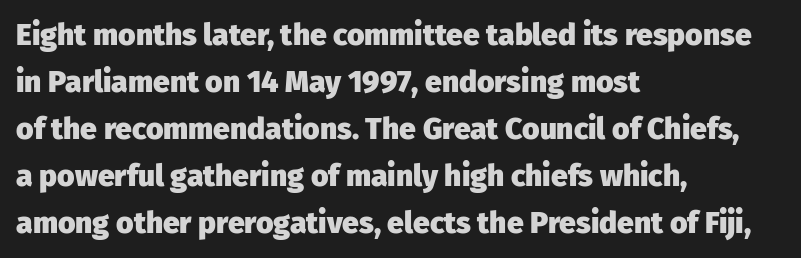
Observe the ordinary spacing: letters are neighbours, not strangers. Compared with typical paragraphs, the rows here are spaced about the same. This is roman type, the default non-slanted kind. Do the characters align in a grid? No, the font is proportional.
